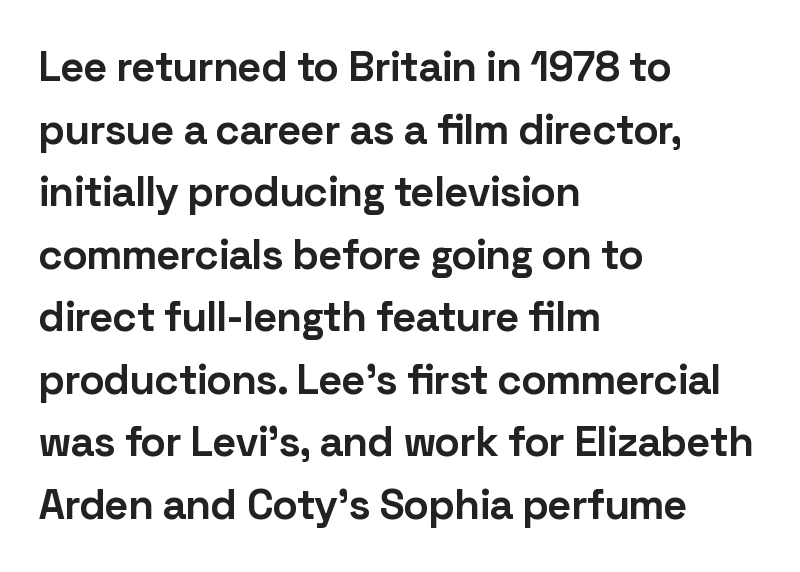
The image shows 42 px bold sans-serif type, upright; set left-aligned, normal line spacing (1.49x), normal letter spacing, not underlined; low stroke contrast and a medium x-height.
